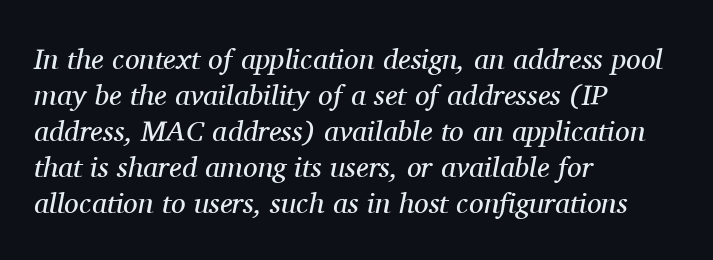
Q: Is the text bold? A: No.
Q: Is the text italic (slanted)? A: Yes, it leans right by about 11 degrees.
Q: Is the typeface a serif or a sans-serif typeface? A: Serif.
Q: Is the text underlined? A: No.
Q: How is the paragraph aligned? A: Left-aligned.
Q: Is the spacing between letters normal or unusually wide? A: Normal.
Q: Width (condensed, normal, or wide)? A: Normal.
Q: Stroke contrast? A: Medium.
Q: x-height? A: Medium.
Q: Monospaced? A: No.
